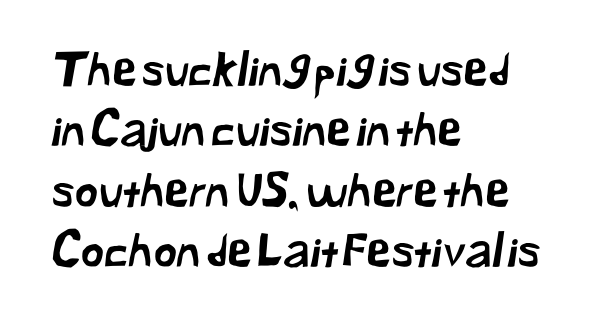
Glance below the letters and you will spot only blank space. Visually the block forms a straight wall on the left and a jagged coastline on the right. Baseline-to-baseline distance is the conventional proportion of letter height. Do the characters align in a grid? No, the font is proportional. Look at the tracking — it's just the regular setting, nothing added.
